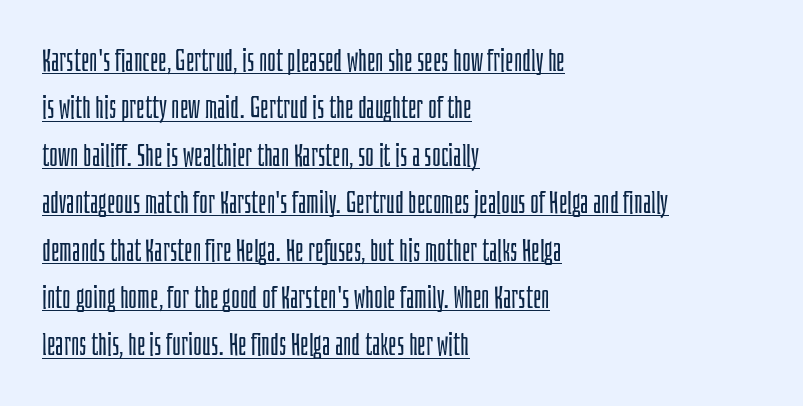
Q: Is the text bold? A: No.
Q: Is the text italic (slanted)? A: No, it is upright.
Q: Is the typeface a serif or a sans-serif typeface? A: Sans-serif.
Q: Is the text underlined? A: Yes.
Q: How is the paragraph aligned? A: Left-aligned.
Q: Is the spacing between letters normal or unusually wide? A: Normal.
Q: Is the spacing between lines tight, normal or loose? A: Normal.
Q: Width (condensed, normal, or wide)? A: Condensed.
Q: Stroke contrast? A: Low.
Q: x-height? A: Large.
Q: Monospaced? A: No.
